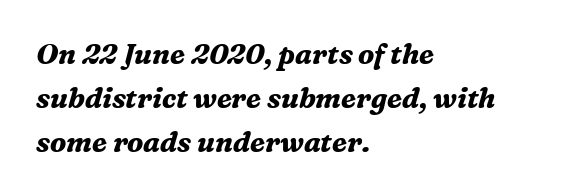
Decoration check: the copy has no underline. Character widths vary here, with narrow letters taking less room than wide ones. Old-style or modern, the face here clearly has serifs. Normally led — the rows are evenly, conventionally spaced. Strokes here are thick enough to call this a true bold. Honestly, the letter spacing is just normal — you wouldn't notice it.
